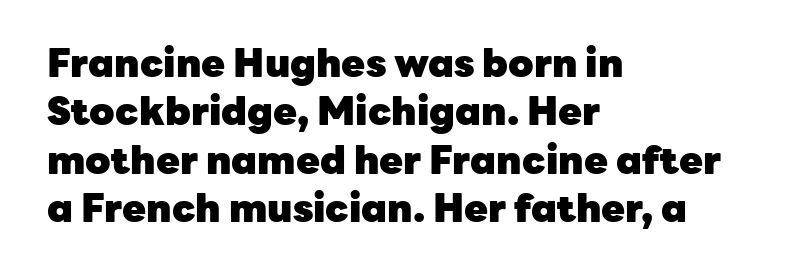
{"serif": "no", "italic": "no", "bold": "yes", "weight": "heavy", "width": "normal", "stroke_contrast": "low", "x_height": "medium", "monospaced": "no", "underline": "no", "align": "left", "line_spacing_ratio": 1.24, "letter_spacing": "normal", "letter_spacing_em": 0.0, "glyph_px": 39}
